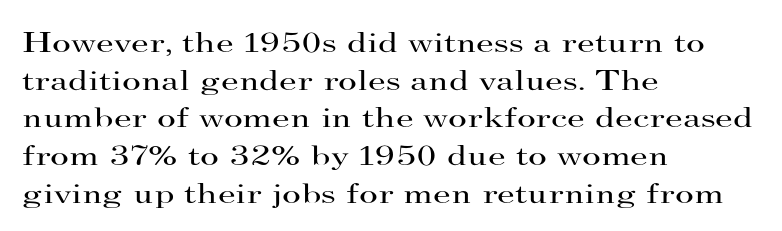
Unmarked baselines from the first word to the last. A typesetter would call this proportional, since set widths differ per character. Serif or sans? Serif — the stroke terminals have little feet. A typesetter would call this zero additional tracking. Heft: none added — not bold. In CSS terms this would be text-align: left.
